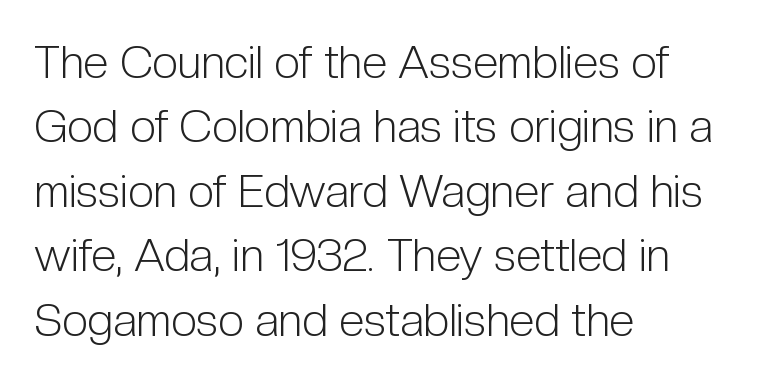
The image shows 46 px light, condensed sans-serif type, upright; set left-aligned, normal line spacing (1.4x), normal letter spacing, not underlined; low stroke contrast and a medium x-height.
